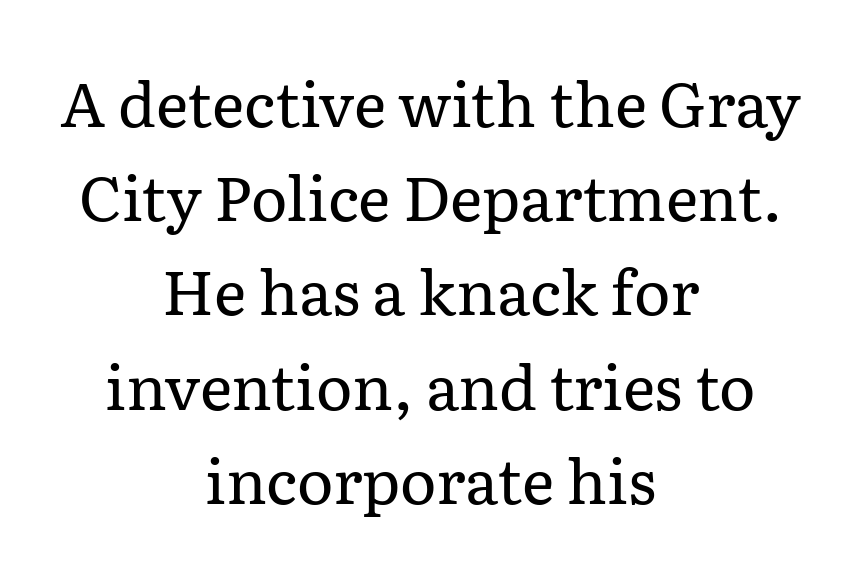
{"serif": "yes", "italic": "no", "bold": "no", "weight": "regular", "width": "normal", "stroke_contrast": "low", "x_height": "medium", "monospaced": "no", "underline": "no", "align": "center", "line_spacing": "normal", "line_spacing_ratio": 1.52, "letter_spacing": "normal", "letter_spacing_em": 0.0, "glyph_px": 62}
